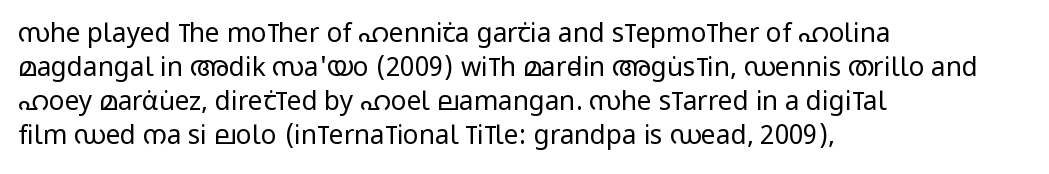
The image shows 26 px text type, upright; set left-aligned, normal line spacing (1.31x), normal letter spacing, not underlined.
